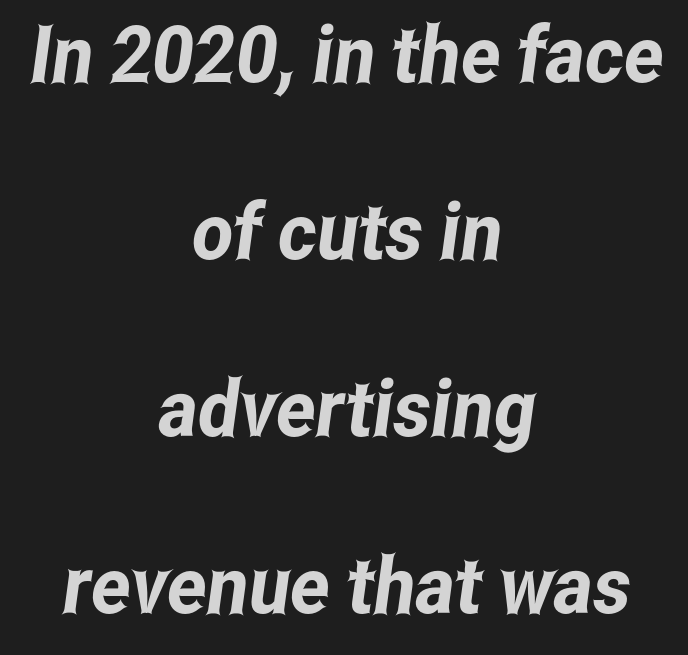
The image shows 79 px condensed sans-serif type; set centered, loose line spacing (2.24x), normal letter spacing, not underlined; low stroke contrast and a medium x-height.
